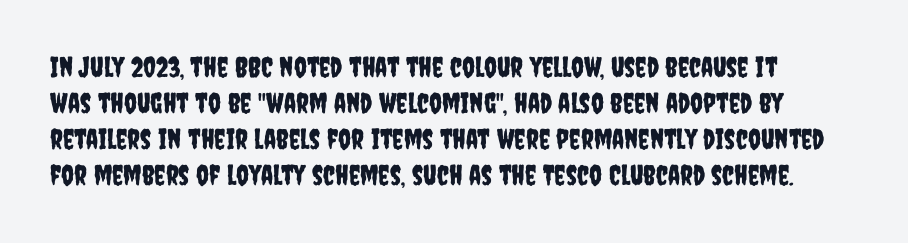
{"serif": "no", "italic": "no", "width": "condensed", "stroke_contrast": "low", "x_height": "large", "monospaced": "no", "underline": "no", "align": "left", "line_spacing": "normal", "line_spacing_ratio": 1.29, "letter_spacing": "normal", "letter_spacing_em": 0.0, "glyph_px": 28}
